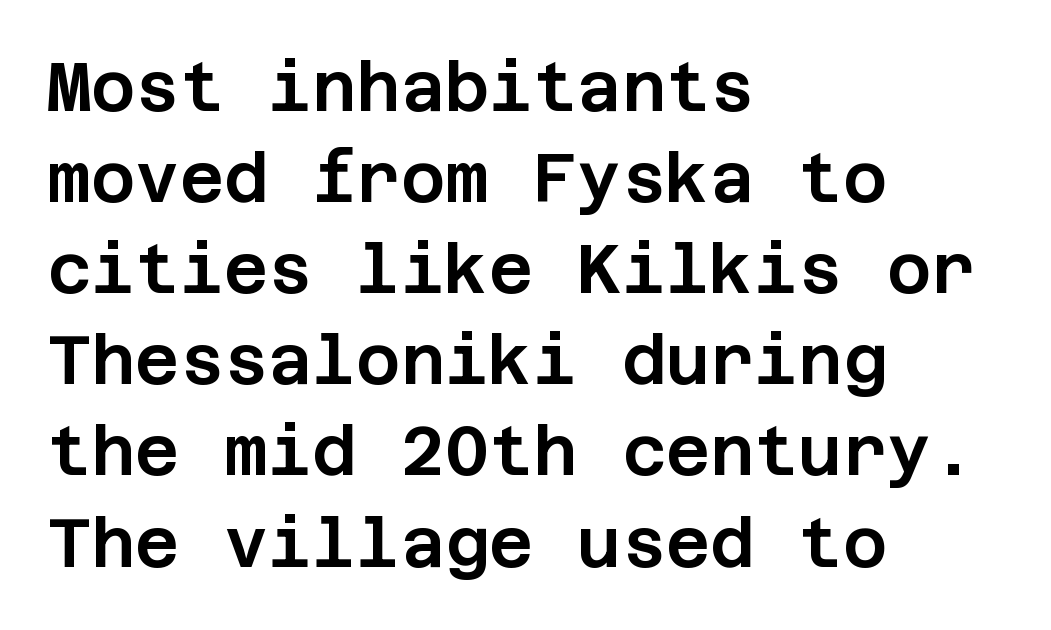
Characters remain perfectly vertical along every line. Any mark beneath the type? The region is blank. Is there much room between lines? A standard amount, neither cramped nor airy. One-word summary of the alignment: left. Students, note that the glyphs here touch the page at normal intervals. The font family rendered here belongs to the sans-serif group.
